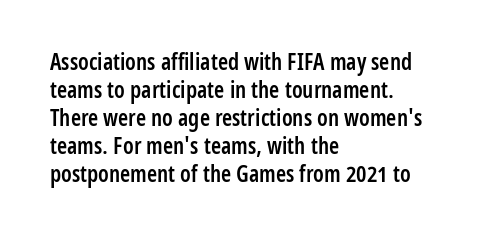
Q: Is the text bold? A: Semi-bold.
Q: Is the text italic (slanted)? A: No, it is upright.
Q: Is the text underlined? A: No.
Q: How is the paragraph aligned? A: Left-aligned.
Q: Is the spacing between letters normal or unusually wide? A: Normal.
